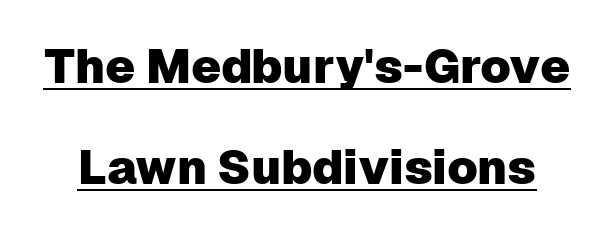
The image shows 48 px sans-serif type, upright; set loose line spacing (2.1x), normal letter spacing, underlined; low stroke contrast and a medium x-height.
